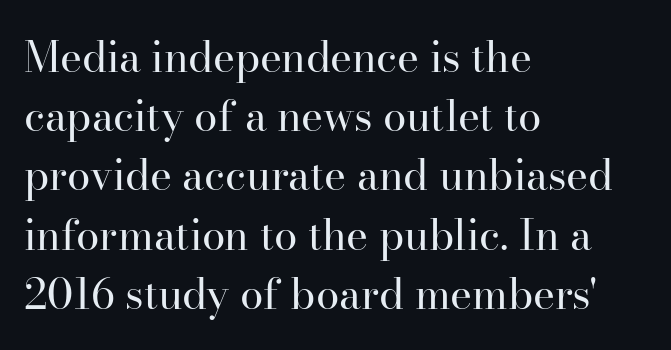
The image shows 42 px regular-weight serif type, upright; set left-aligned, normal line spacing (1.41x), normal letter spacing, not underlined; high stroke contrast and a small x-height.
